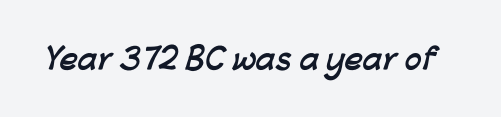
{"serif": "no", "bold": "yes", "weight": "semibold", "width": "normal", "stroke_contrast": "low", "x_height": "medium", "monospaced": "no", "underline": "no", "letter_spacing": "normal", "letter_spacing_em": 0.0, "glyph_px": 28}
